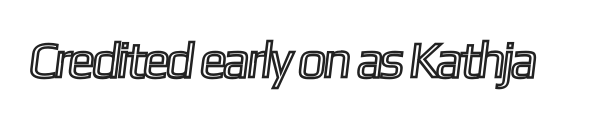
{"width": "condensed", "x_height": "medium", "monospaced": "no", "underline": "no", "letter_spacing": "normal", "letter_spacing_em": 0.0, "glyph_px": 51}
